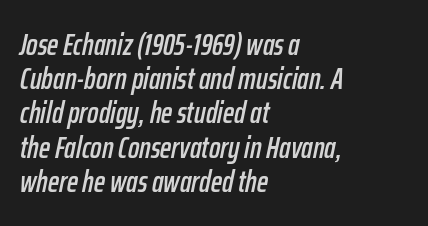
Q: Is the text italic (slanted)? A: Yes, it leans right by about 12 degrees.
Q: Is the text underlined? A: No.
Q: How is the paragraph aligned? A: Left-aligned.
Q: Is the spacing between letters normal or unusually wide? A: Normal.
Q: Is the spacing between lines tight, normal or loose? A: Tight.
Q: Width (condensed, normal, or wide)? A: Condensed.
Q: Stroke contrast? A: Low.
Q: x-height? A: Medium.
Q: Monospaced? A: No.
